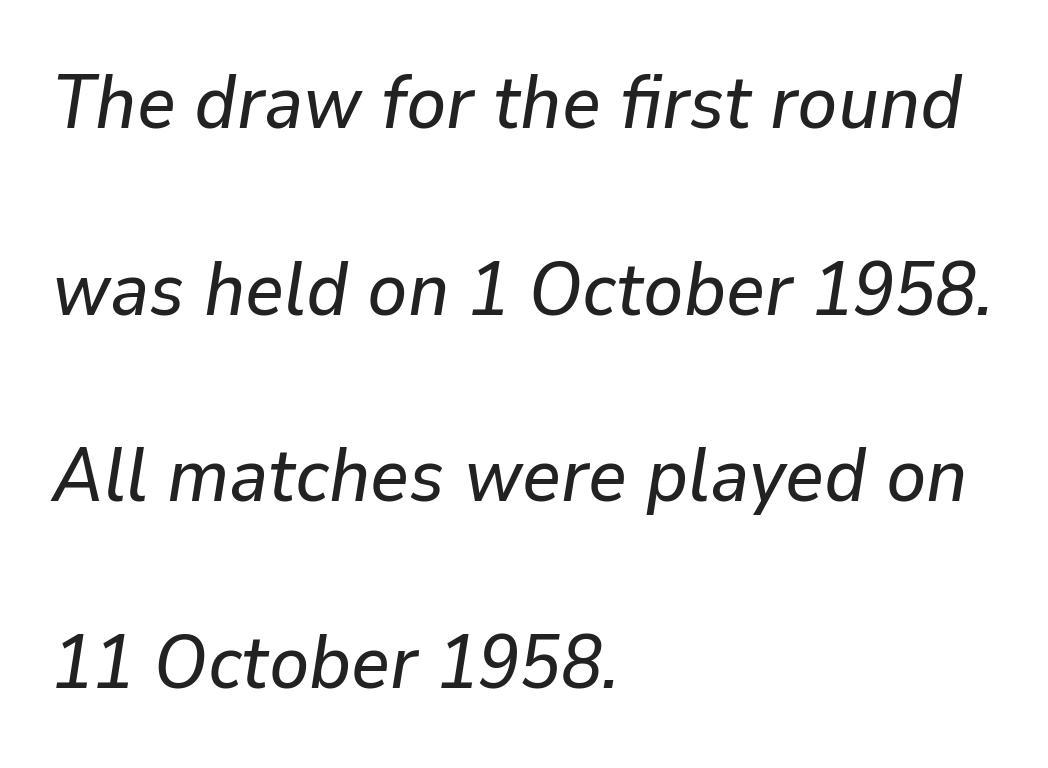
Q: Is the text italic (slanted)? A: Yes, it leans right by about 9 degrees.
Q: Is the text underlined? A: No.
Q: How is the paragraph aligned? A: Left-aligned.
Q: Is the spacing between letters normal or unusually wide? A: Normal.
Q: Is the spacing between lines tight, normal or loose? A: Loose.
Q: Width (condensed, normal, or wide)? A: Normal.
Q: Stroke contrast? A: Low.
Q: x-height? A: Medium.
Q: Monospaced? A: No.
